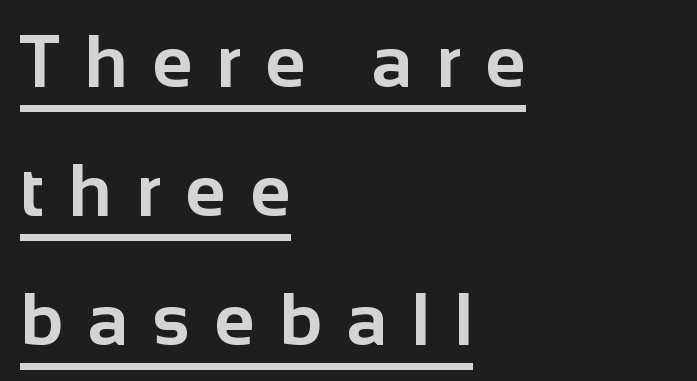
{"serif": "no", "italic": "no", "bold": "yes", "weight": "bold", "width": "normal", "stroke_contrast": "low", "x_height": "medium", "monospaced": "no", "underline": "yes", "align": "left", "line_spacing_ratio": 1.74, "letter_spacing": "wide", "letter_spacing_em": 0.33, "glyph_px": 74}
